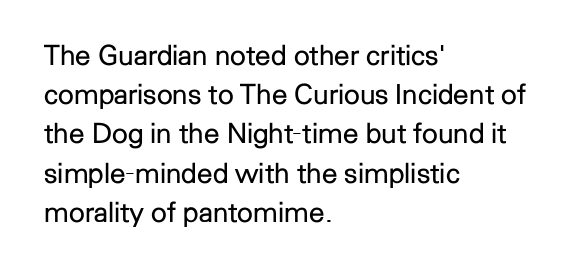
Vertically, the passage feels balanced, rows spaced as you'd expect. You can tell it's not italic because the verticals are truly vertical. This is sans-serif lettering, the kind often seen on screens and signage. Descenders are the only things crossing below the line.
